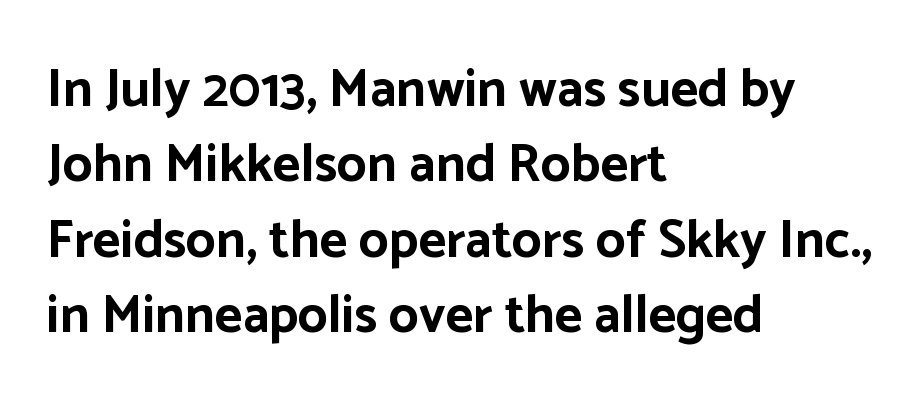
Does the leading feel generous? No, just average. Rule under the text: the space is simply empty. The letters advance in unequal steps, a hallmark of proportional type. You can tell it's not italic because the verticals are truly vertical. Examine the stroke ends and you'll find no serifs.
